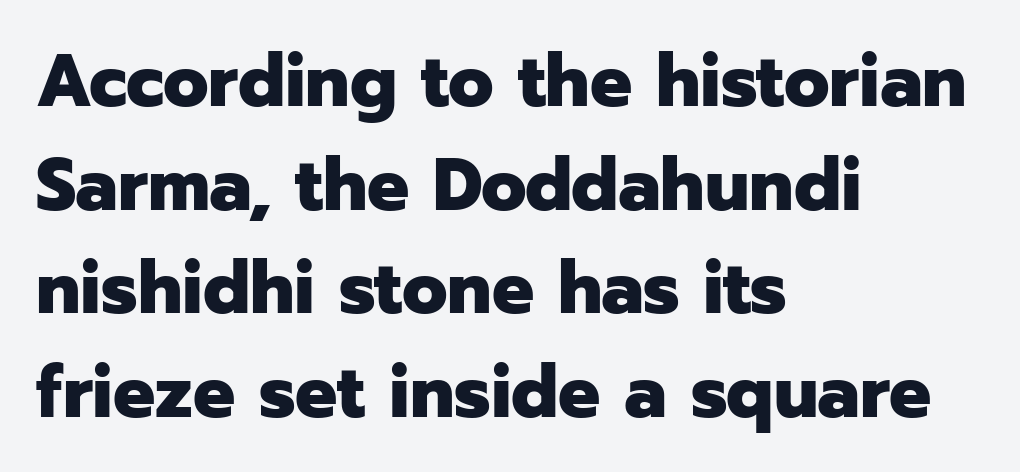
{"serif": "no", "italic": "no", "bold": "yes", "weight": "heavy", "width": "normal", "stroke_contrast": "low", "x_height": "medium", "monospaced": "no", "underline": "no", "align": "left", "line_spacing": "normal", "line_spacing_ratio": 1.4, "letter_spacing": "normal", "letter_spacing_em": 0.0, "glyph_px": 74}
